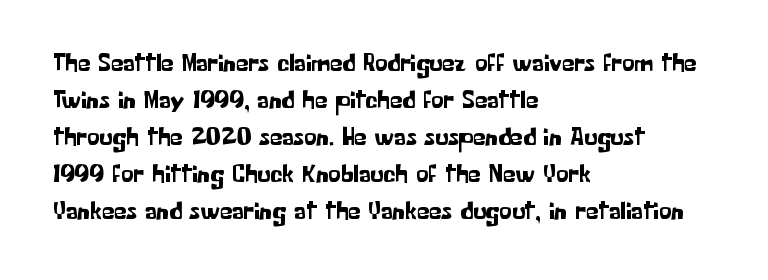
Q: Is the text italic (slanted)? A: No, it is upright.
Q: Is the text underlined? A: No.
Q: How is the paragraph aligned? A: Left-aligned.
Q: Is the spacing between letters normal or unusually wide? A: Normal.
Q: Is the spacing between lines tight, normal or loose? A: Normal.
